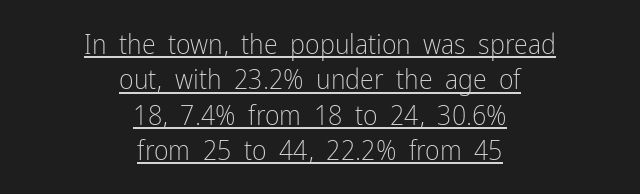
Q: Is the text bold? A: No.
Q: Is the text italic (slanted)? A: No, it is upright.
Q: Is the typeface a serif or a sans-serif typeface? A: Sans-serif.
Q: Is the text underlined? A: Yes.
Q: How is the paragraph aligned? A: Centered.
Q: Is the spacing between letters normal or unusually wide? A: Normal.
Q: Is the spacing between lines tight, normal or loose? A: Normal.
Q: Width (condensed, normal, or wide)? A: Condensed.
Q: Stroke contrast? A: Low.
Q: x-height? A: Medium.
Q: Monospaced? A: No.
